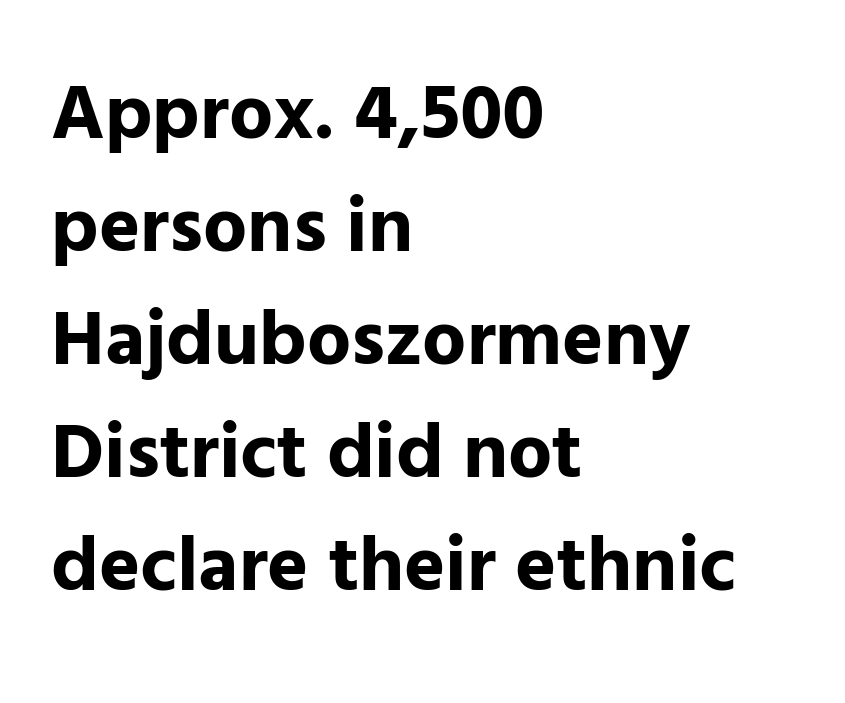
{"serif": "no", "italic": "no", "bold": "yes", "weight": "bold", "width": "normal", "stroke_contrast": "low", "x_height": "medium", "monospaced": "no", "underline": "no", "align": "left", "line_spacing": "normal", "line_spacing_ratio": 1.45, "letter_spacing": "normal", "letter_spacing_em": 0.0, "glyph_px": 78}
